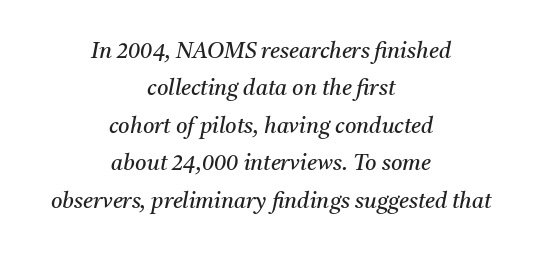
{"italic": "yes", "lean": "right", "slant_degrees": 11, "bold": "no", "underline": "no", "align": "center", "line_spacing": "normal", "line_spacing_ratio": 1.7, "letter_spacing": "normal", "letter_spacing_em": 0.0, "glyph_px": 22}
